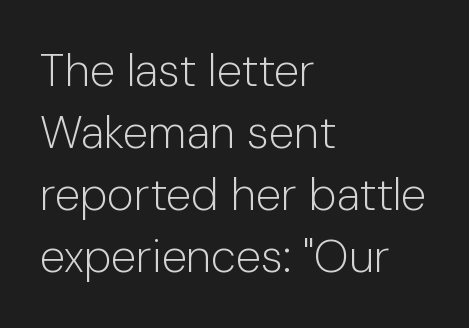
The image shows 46 px light sans-serif type, upright; set left-aligned, normal line spacing (1.35x), normal letter spacing, not underlined; low stroke contrast and a medium x-height.
